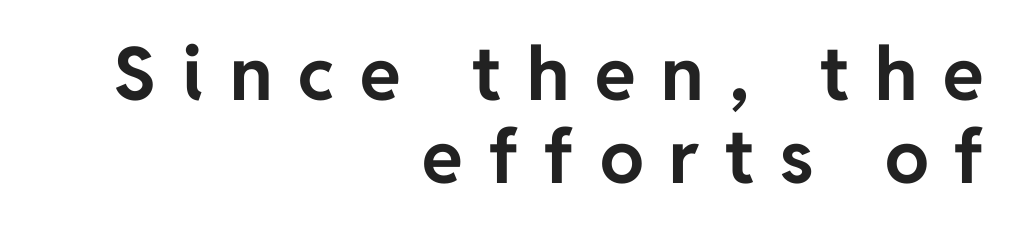
Vertical strokes here are truly vertical. Letterform terminals end flat and unadorned throughout the passage. Right-aligned paragraph, ragged on the left. Plain, unruled lines of type. On the weight axis this lands at bold, roughly 700.
